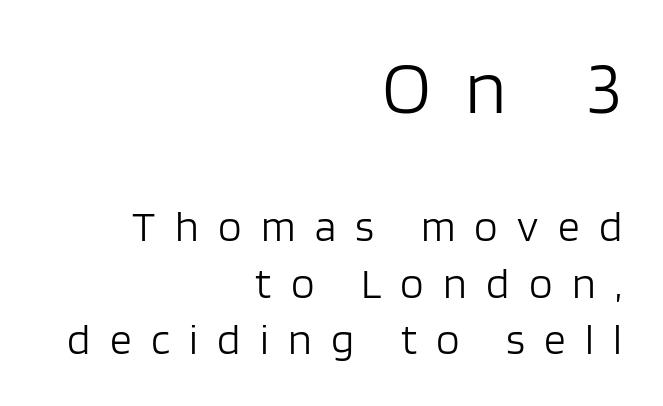
The image shows 75 px light sans-serif type, upright; set right-aligned, normal line spacing (1.31x), unusually wide letter spacing (+0.45 em), not underlined; the first (top) block is 1.74x larger; low stroke contrast and a large x-height.
